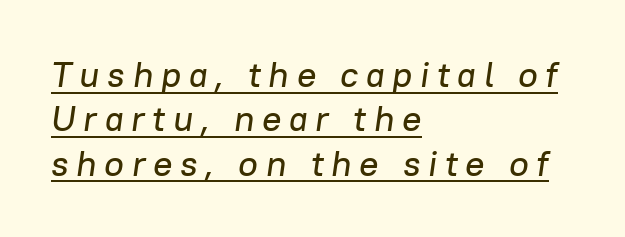
Varying glyph widths throughout — classic text-font behaviour. Compared with a centered layout, this one pins lines to the left instead. Yep, that's italic — everything's leaning. Short note: letters widely spaced. The passage shown is underscored from start to finish.
